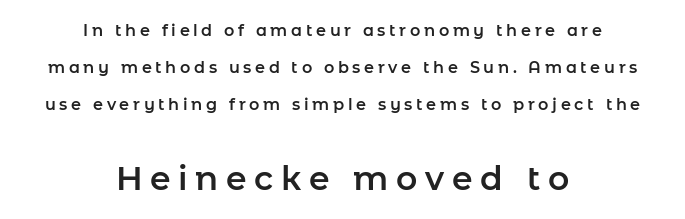
Q: Is the text italic (slanted)? A: No, it is upright.
Q: Is the typeface a serif or a sans-serif typeface? A: Sans-serif.
Q: Is the text underlined? A: No.
Q: How is the paragraph aligned? A: Centered.
Q: Is the spacing between letters normal or unusually wide? A: Unusually wide.
Q: Is the spacing between lines tight, normal or loose? A: Loose.
Q: Which block of text is set in a larger size, the first (top) or the second (bottom)? A: The second (bottom) one.
Q: Width (condensed, normal, or wide)? A: Normal.
Q: Stroke contrast? A: Low.
Q: x-height? A: Medium.
Q: Monospaced? A: No.
